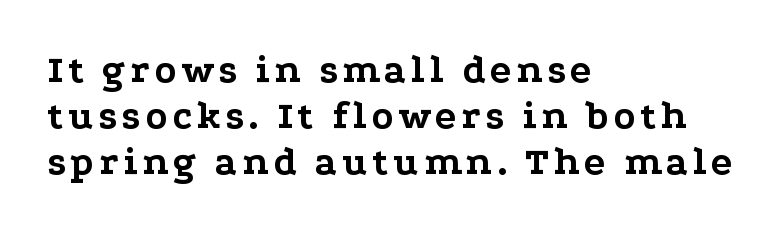
{"serif": "yes", "italic": "no", "bold": "yes", "weight": "bold", "width": "wide", "stroke_contrast": "low", "x_height": "medium", "monospaced": "no", "underline": "no", "align": "left", "line_spacing": "tight", "line_spacing_ratio": 1.15, "glyph_px": 40}
